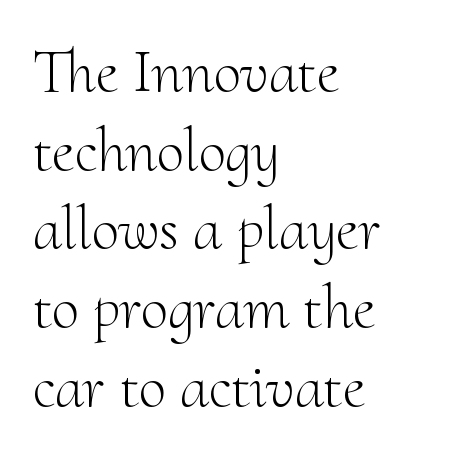
Q: Is the text bold? A: No.
Q: Is the text italic (slanted)? A: No, it is upright.
Q: Is the typeface a serif or a sans-serif typeface? A: Serif.
Q: Is the text underlined? A: No.
Q: How is the paragraph aligned? A: Left-aligned.
Q: Is the spacing between letters normal or unusually wide? A: Normal.
Q: Is the spacing between lines tight, normal or loose? A: Normal.
Q: Width (condensed, normal, or wide)? A: Normal.
Q: Stroke contrast? A: Medium.
Q: x-height? A: Small.
Q: Monospaced? A: No.
